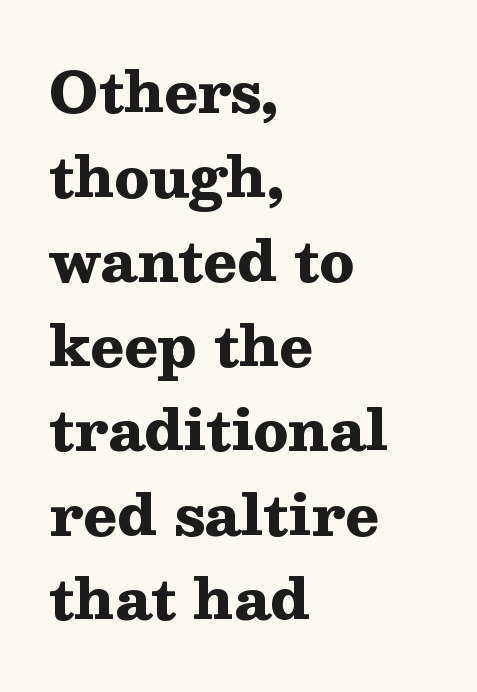
Q: Is the text bold? A: Yes.
Q: Is the text italic (slanted)? A: No, it is upright.
Q: Is the typeface a serif or a sans-serif typeface? A: Serif.
Q: Is the text underlined? A: No.
Q: How is the paragraph aligned? A: Left-aligned.
Q: Is the spacing between letters normal or unusually wide? A: Normal.
Q: Is the spacing between lines tight, normal or loose? A: Normal.
Q: Width (condensed, normal, or wide)? A: Wide.
Q: Stroke contrast? A: Medium.
Q: x-height? A: Medium.
Q: Monospaced? A: No.
